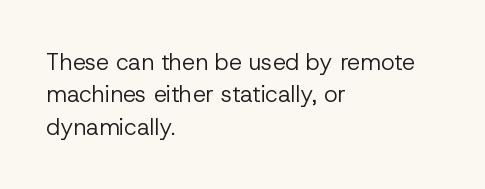
The image shows 23 px text type, upright; set left-aligned, normal line spacing (1.41x), normal letter spacing, not underlined.
